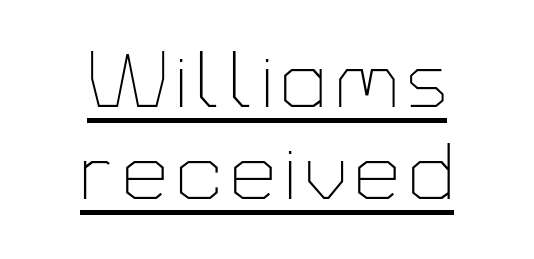
{"serif": "no", "italic": "no", "bold": "no", "weight": "thin", "width": "normal", "stroke_contrast": "low", "x_height": "medium", "monospaced": "no", "underline": "yes", "align": "center", "line_spacing_ratio": 1.17, "glyph_px": 79}
